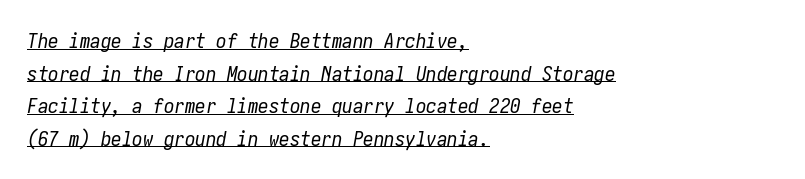
The image shows 21 px text type, italic (leaning right); set left-aligned, normal line spacing (1.55x), normal letter spacing, underlined.
